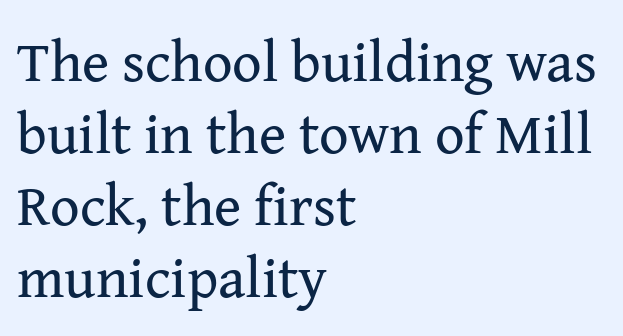
{"serif": "yes", "italic": "no", "bold": "no", "weight": "regular", "width": "normal", "stroke_contrast": "medium", "x_height": "medium", "monospaced": "no", "underline": "no", "align": "left", "line_spacing_ratio": 1.24, "letter_spacing": "normal", "letter_spacing_em": 0.0, "glyph_px": 58}
